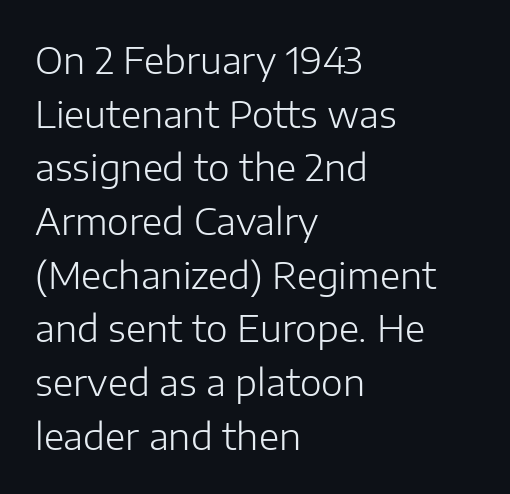
Q: Is the text bold? A: No.
Q: Is the text italic (slanted)? A: No, it is upright.
Q: Is the typeface a serif or a sans-serif typeface? A: Sans-serif.
Q: Is the text underlined? A: No.
Q: How is the paragraph aligned? A: Left-aligned.
Q: Is the spacing between letters normal or unusually wide? A: Normal.
Q: Is the spacing between lines tight, normal or loose? A: Normal.
Q: Width (condensed, normal, or wide)? A: Normal.
Q: Stroke contrast? A: Low.
Q: x-height? A: Medium.
Q: Monospaced? A: No.
